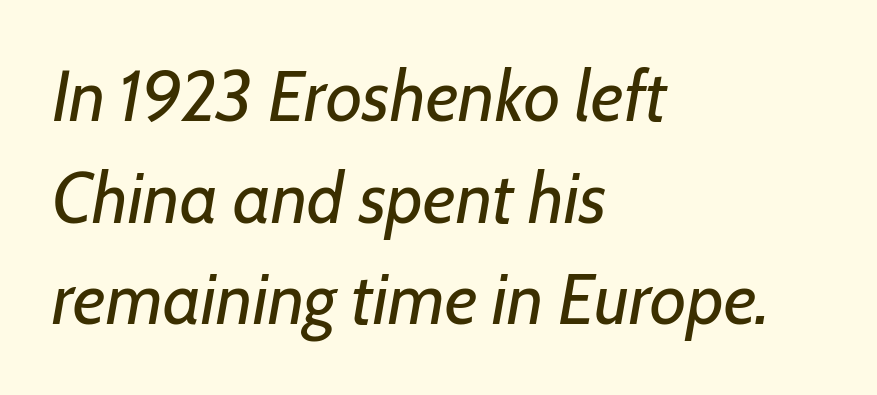
Baseline-to-baseline distance is the conventional proportion of letter height. No word sits above an underline. The axis of the letterforms is tilted away from vertical. These glyphs show unthickened strokes, regular width or finer. Spacing between characters is what you'd get straight out of the box. Caption: multi-line text, flush left, ragged right.
